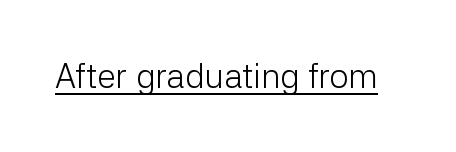
Q: Is the text bold? A: No.
Q: Is the text italic (slanted)? A: No, it is upright.
Q: Is the typeface a serif or a sans-serif typeface? A: Sans-serif.
Q: Is the text underlined? A: Yes.
Q: Is the spacing between letters normal or unusually wide? A: Normal.
Q: Width (condensed, normal, or wide)? A: Normal.
Q: Stroke contrast? A: Low.
Q: x-height? A: Medium.
Q: Monospaced? A: No.
